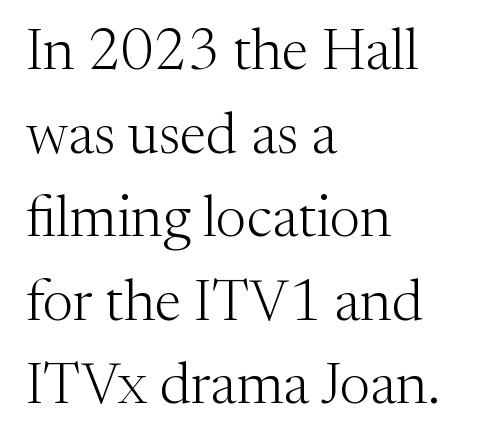
The image shows 58 px light serif type, upright; set left-aligned, normal line spacing (1.44x), normal letter spacing, not underlined; medium stroke contrast and a medium x-height.
